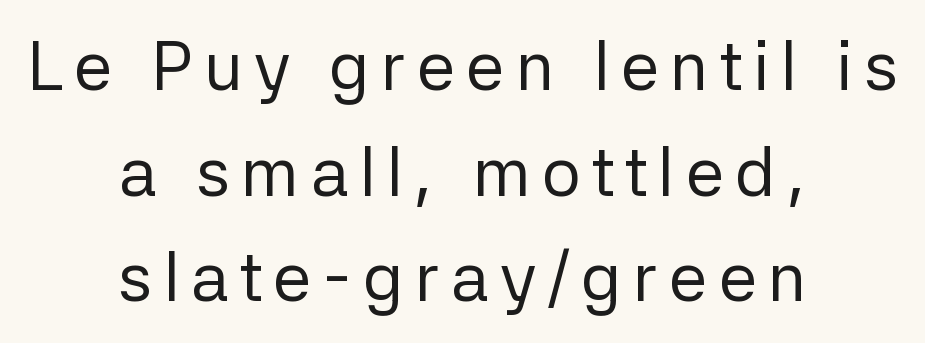
{"serif": "no", "italic": "no", "bold": "no", "weight": "regular", "width": "normal", "stroke_contrast": "low", "x_height": "medium", "monospaced": "no", "underline": "no", "align": "center", "line_spacing": "normal", "line_spacing_ratio": 1.53, "glyph_px": 69}
